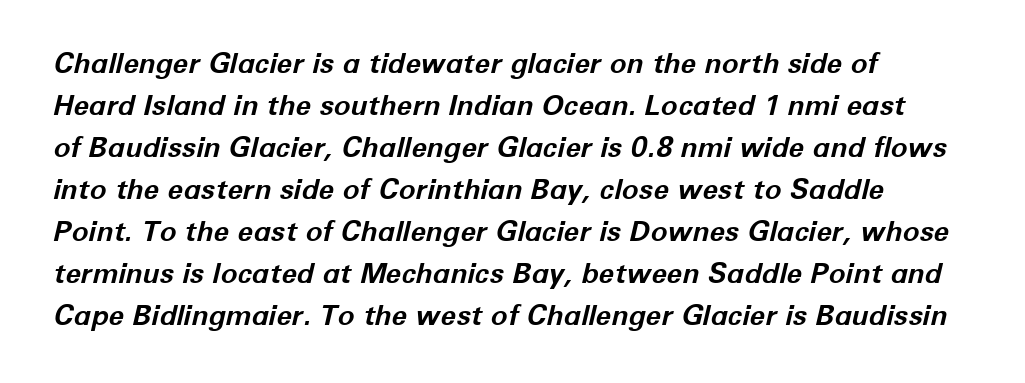
The image shows 28 px bold type, italic (leaning right); set left-aligned, normal line spacing (1.5x), normal letter spacing, not underlined; low stroke contrast and a medium x-height.
